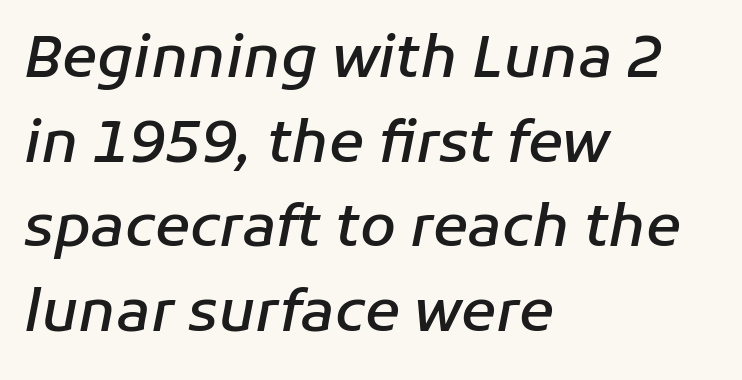
The image shows 58 px semibold type, italic (leaning right); set left-aligned, normal line spacing (1.46x), normal letter spacing, not underlined; low stroke contrast and a medium x-height.
